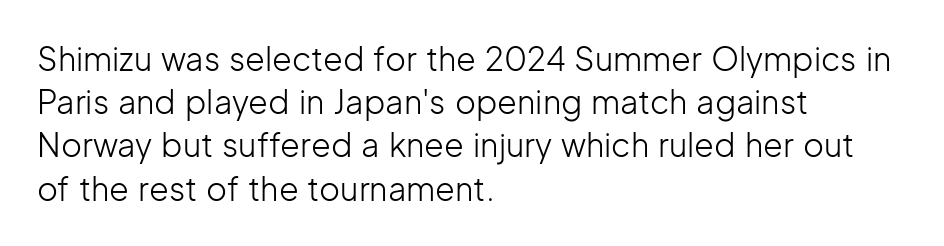
{"serif": "no", "italic": "no", "bold": "no", "weight": "light", "width": "normal", "stroke_contrast": "low", "x_height": "medium", "monospaced": "no", "underline": "no", "align": "left", "line_spacing": "normal", "line_spacing_ratio": 1.35, "letter_spacing": "normal", "letter_spacing_em": 0.0, "glyph_px": 32}
